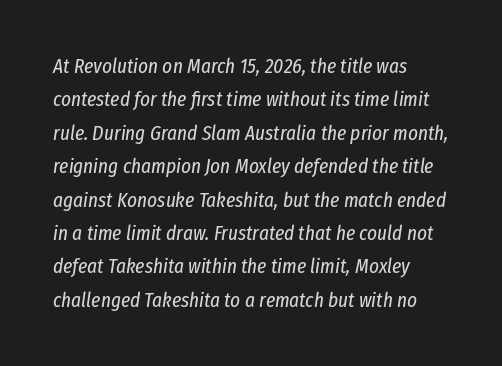
The image shows 21 px text type, italic (leaning right); set left-aligned, normal line spacing (1.59x), normal letter spacing, not underlined.
